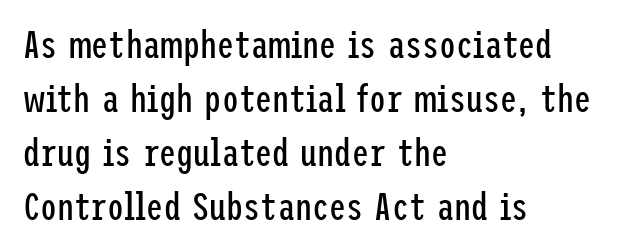
The image shows 38 px regular-weight, condensed sans-serif type, upright; set left-aligned, normal line spacing (1.42x), normal letter spacing, not underlined; low stroke contrast and a medium x-height.
